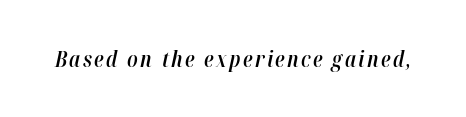
Q: Is the text bold? A: Semi-bold.
Q: Is the text italic (slanted)? A: Yes, it leans right by about 12 degrees.
Q: Is the text underlined? A: No.
